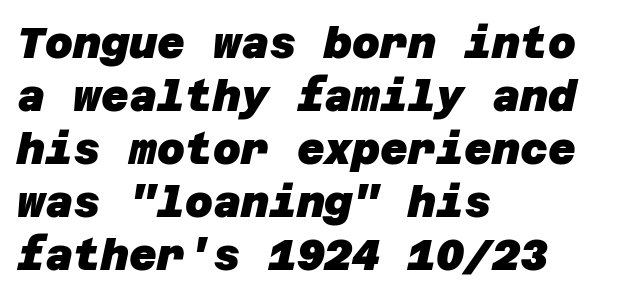
Look at the bottom of the vertical strokes: they stop flat, with no serifs. Rule under the text: the space is simply empty. You could call the tracking neutral — neither tight nor loose. Plenty of ink on the page — the face is bold. The lines in this sample share a left origin and differ only in where they stop.
